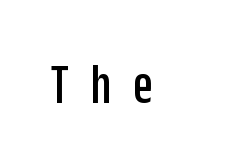
The letterforms stand isolated, each surrounded by extra space. Spacing verdict: proportional, widths tailored to each character. The strip under each line holds only bare page. A sans-serif font was chosen for this passage. Tall strokes in this sample are plumb rather than angled.
